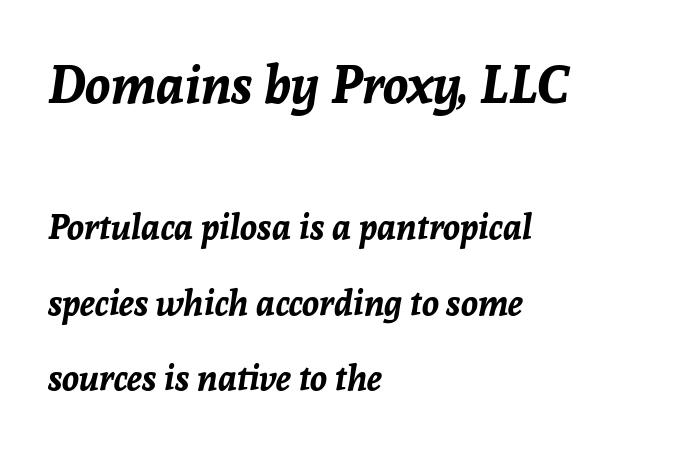
Q: Is the text bold? A: Yes.
Q: Is the text italic (slanted)? A: Yes, it leans right by about 8 degrees.
Q: Is the text underlined? A: No.
Q: How is the paragraph aligned? A: Left-aligned.
Q: Is the spacing between letters normal or unusually wide? A: Normal.
Q: Is the spacing between lines tight, normal or loose? A: Loose.
Q: Which block of text is set in a larger size, the first (top) or the second (bottom)? A: The first (top) one.
Q: Width (condensed, normal, or wide)? A: Normal.
Q: Stroke contrast? A: Low.
Q: x-height? A: Medium.
Q: Monospaced? A: No.
